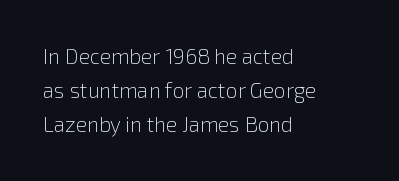
Each line starts at the same left margin while the right side varies. Tall strokes in this sample are plumb rather than angled. Each word holds together tightly as a unit, with standard inter-letter gaps. Has an underline been added? It has not. Heft: none added — not bold. The space between consecutive lines is moderate.
